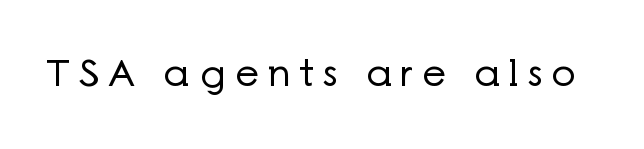
The image shows 37 px regular-weight sans-serif type, upright; set unusually wide letter spacing (+0.25 em), not underlined; low stroke contrast and a medium x-height.
